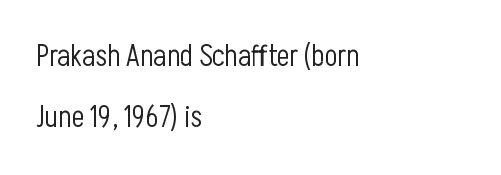
{"serif": "no", "italic": "no", "bold": "no", "weight": "light", "width": "condensed", "stroke_contrast": "low", "x_height": "medium", "monospaced": "no", "underline": "no", "align": "left", "line_spacing": "loose", "line_spacing_ratio": 2.03, "letter_spacing": "normal", "letter_spacing_em": 0.0, "glyph_px": 30}
